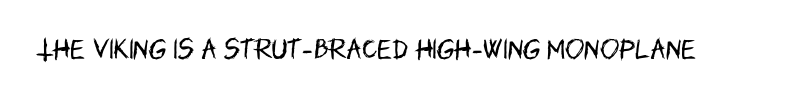
The image shows 23 px text type, upright; set normal letter spacing, not underlined.
